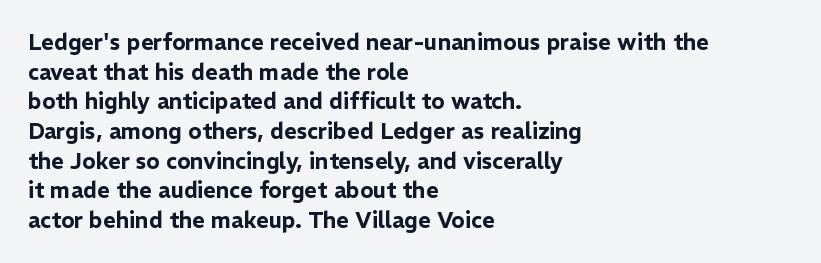
Q: Is the text italic (slanted)? A: No, it is upright.
Q: Is the text underlined? A: No.
Q: How is the paragraph aligned? A: Left-aligned.
Q: Is the spacing between letters normal or unusually wide? A: Normal.
Q: Is the spacing between lines tight, normal or loose? A: Normal.
